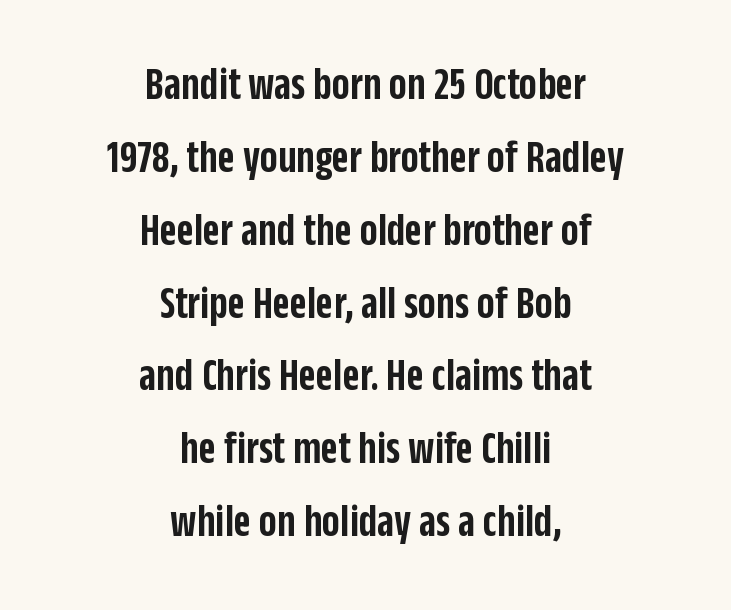
The image shows 47 px semibold, condensed sans-serif type, upright; set centered, normal line spacing (1.55x), normal letter spacing, not underlined; low stroke contrast and a large x-height.
